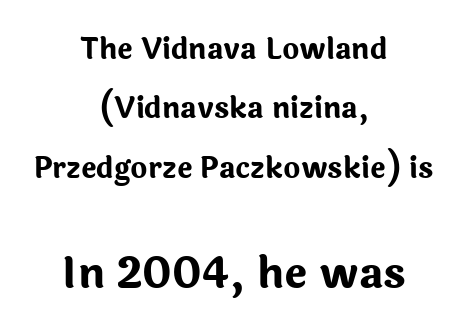
{"serif": "no", "italic": "no", "bold": "yes", "weight": "bold", "width": "normal", "stroke_contrast": "low", "x_height": "medium", "monospaced": "no", "underline": "no", "align": "center", "line_spacing": "loose", "line_spacing_ratio": 2.05, "letter_spacing": "normal", "letter_spacing_em": 0.0, "larger_block": "second", "size_ratio": 1.48, "glyph_px": 43}
